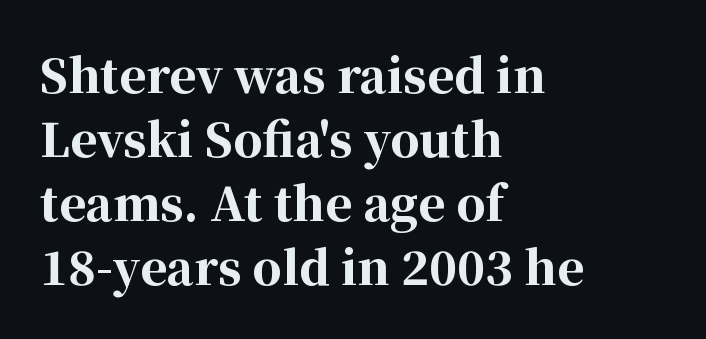
Character widths vary here, with narrow letters taking less room than wide ones. Rows of type keep a routine distance in the vertical direction. This sample uses an upright cut, with every glyph sitting square on the baseline. Words float on clear page, feet unadorned. Thick stems and heavy bowls — unmistakably bold.
